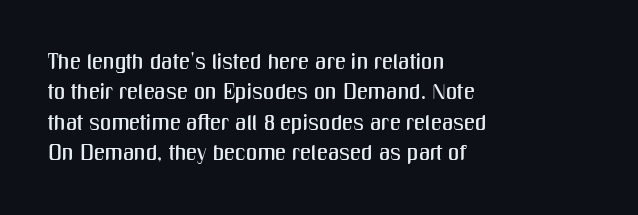
{"italic": "no", "underline": "no", "align": "left", "line_spacing": "normal", "line_spacing_ratio": 1.38, "letter_spacing": "normal", "letter_spacing_em": 0.0, "glyph_px": 22}
